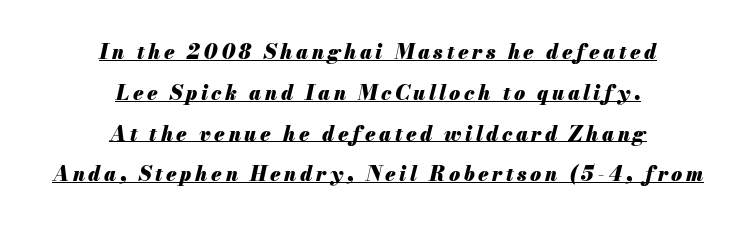
{"italic": "yes", "lean": "right", "slant_degrees": 13, "bold": "yes", "underline": "yes", "align": "center", "line_spacing": "loose", "line_spacing_ratio": 2.04, "glyph_px": 20}
